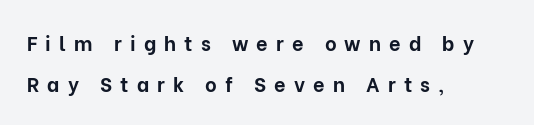
Characters remain perfectly vertical along every line. Rows of type keep a wide berth in the vertical direction. Clear beneath every line of the passage. The setting favours the left margin, as ordinary paragraphs usually do. What stands out about the letter spacing? Its width — letters are far apart.
